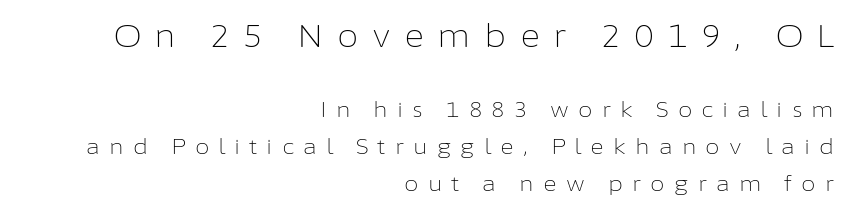
{"serif": "no", "italic": "no", "bold": "no", "weight": "light", "width": "normal", "stroke_contrast": "low", "x_height": "medium", "monospaced": "no", "underline": "no", "align": "right", "line_spacing_ratio": 1.76, "letter_spacing": "wide", "letter_spacing_em": 0.43, "larger_block": "first", "size_ratio": 1.48, "glyph_px": 31}
